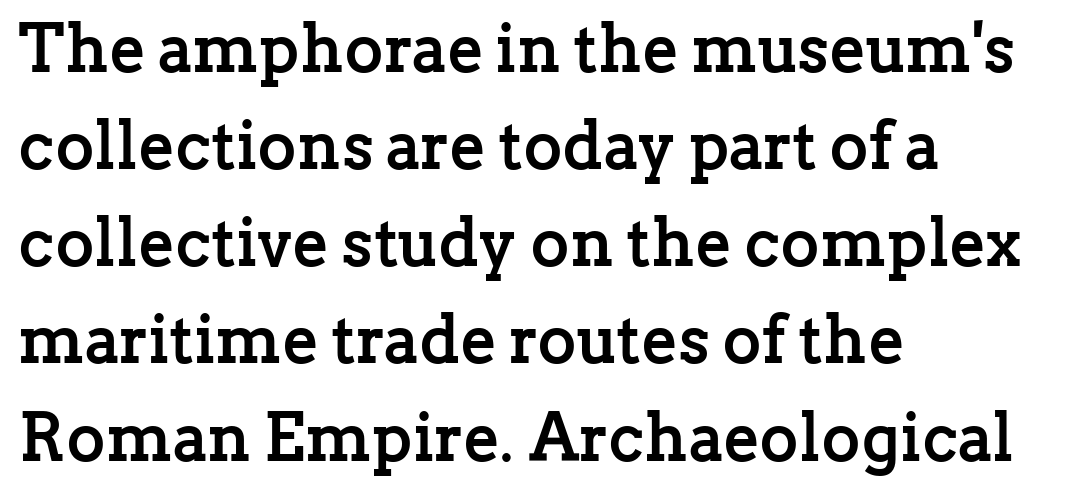
Q: Is the text bold? A: Yes.
Q: Is the text italic (slanted)? A: No, it is upright.
Q: Is the typeface a serif or a sans-serif typeface? A: Serif.
Q: Is the text underlined? A: No.
Q: How is the paragraph aligned? A: Left-aligned.
Q: Is the spacing between letters normal or unusually wide? A: Normal.
Q: Is the spacing between lines tight, normal or loose? A: Normal.
Q: Width (condensed, normal, or wide)? A: Normal.
Q: Stroke contrast? A: Low.
Q: x-height? A: Medium.
Q: Monospaced? A: No.
